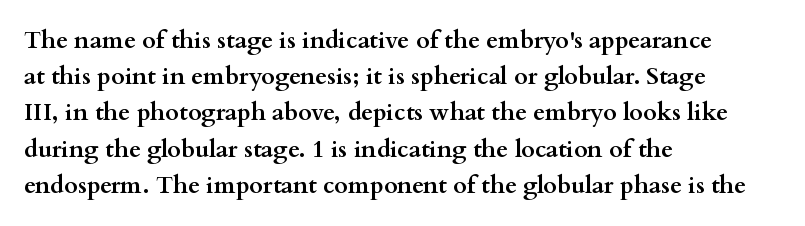
Q: Is the text bold? A: Yes.
Q: Is the text italic (slanted)? A: No, it is upright.
Q: Is the text underlined? A: No.
Q: How is the paragraph aligned? A: Left-aligned.
Q: Is the spacing between letters normal or unusually wide? A: Normal.
Q: Is the spacing between lines tight, normal or loose? A: Normal.
